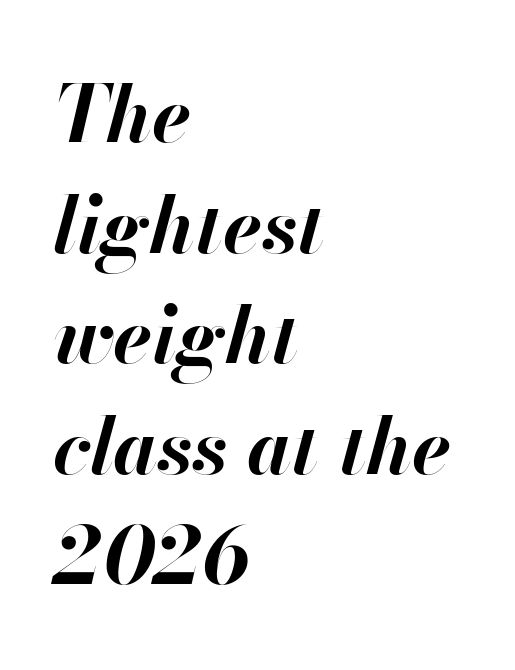
Only glyphs here, with clear space below each row. Reading down the block, your eye returns to a fixed left position each line. Notice how descenders clear the ascenders below comfortably — that's standard leading. The letters advance in unequal steps, a hallmark of proportional type. These lines keep a tight, regular rhythm from letter to letter.
